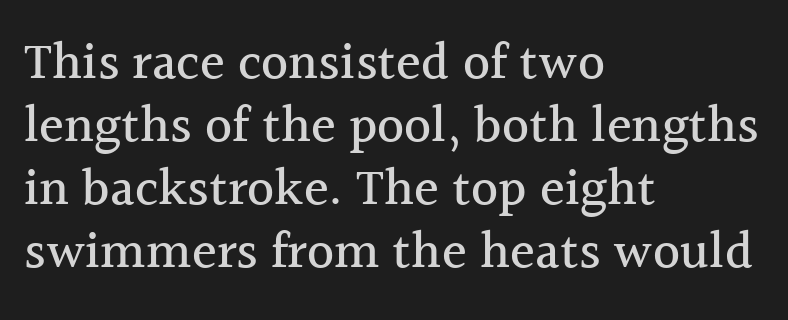
{"serif": "yes", "italic": "no", "width": "normal", "x_height": "medium", "monospaced": "no", "underline": "no", "align": "left", "line_spacing_ratio": 1.21, "letter_spacing": "normal", "letter_spacing_em": 0.0, "glyph_px": 52}
